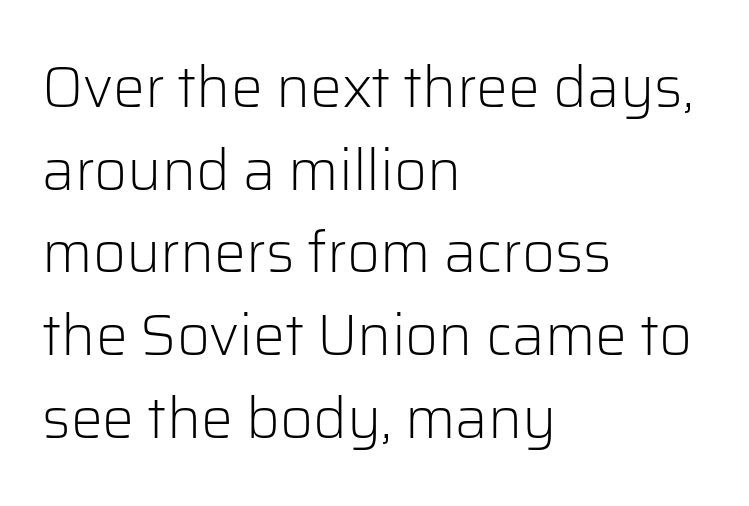
What stands out about the letter spacing? Nothing — it is the standard amount. The type family on display is of the sans-serif kind. Stems here are at most as thick as an everyday book face. In CSS terms this would be text-align: left. A typesetter would call this proportional, since set widths differ per character.
